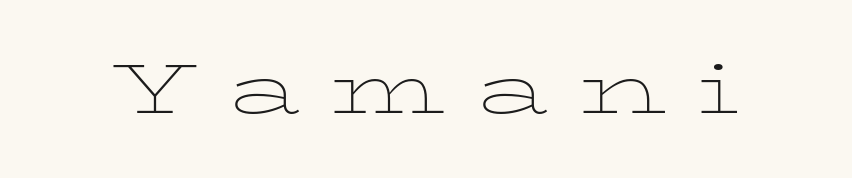
The image shows 69 px thin, wide serif type, upright; set unusually wide letter spacing (+0.44 em), not underlined; low stroke contrast and a medium x-height.
